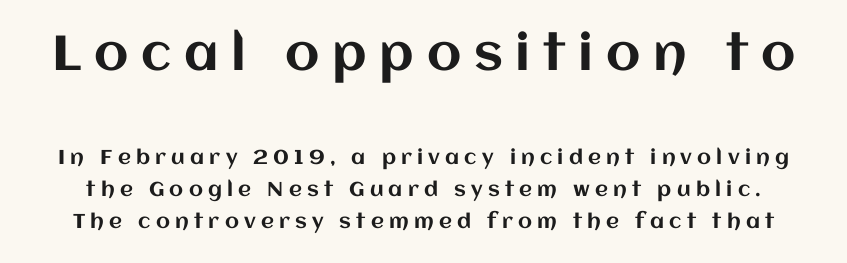
Q: Is the text italic (slanted)? A: No, it is upright.
Q: Is the text underlined? A: No.
Q: Is the spacing between letters normal or unusually wide? A: Unusually wide.
Q: Is the spacing between lines tight, normal or loose? A: Normal.
Q: Which block of text is set in a larger size, the first (top) or the second (bottom)? A: The first (top) one.
Q: Width (condensed, normal, or wide)? A: Normal.
Q: Stroke contrast? A: Medium.
Q: x-height? A: Large.
Q: Monospaced? A: No.
